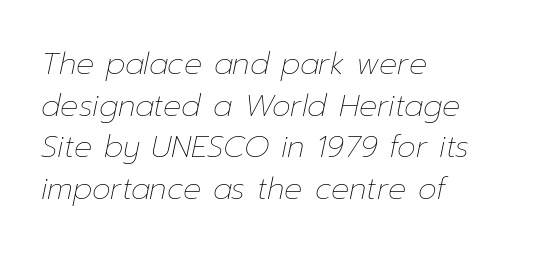
Q: Is the text bold? A: No.
Q: Is the text italic (slanted)? A: Yes, it leans right by about 12 degrees.
Q: Is the text underlined? A: No.
Q: How is the paragraph aligned? A: Left-aligned.
Q: Is the spacing between letters normal or unusually wide? A: Normal.
Q: Is the spacing between lines tight, normal or loose? A: Normal.
Q: Width (condensed, normal, or wide)? A: Normal.
Q: Stroke contrast? A: Low.
Q: x-height? A: Medium.
Q: Monospaced? A: No.
